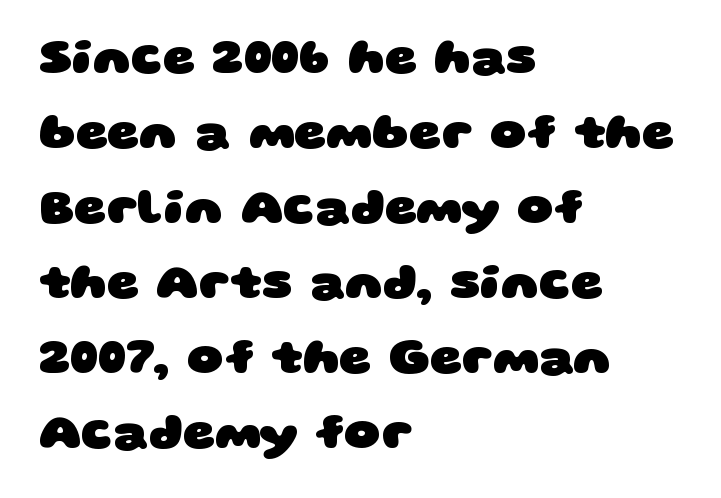
{"serif": "no", "bold": "yes", "weight": "heavy", "width": "wide", "stroke_contrast": "low", "x_height": "large", "monospaced": "no", "underline": "no", "align": "left", "line_spacing": "normal", "line_spacing_ratio": 1.5, "letter_spacing": "normal", "letter_spacing_em": 0.0, "glyph_px": 50}
